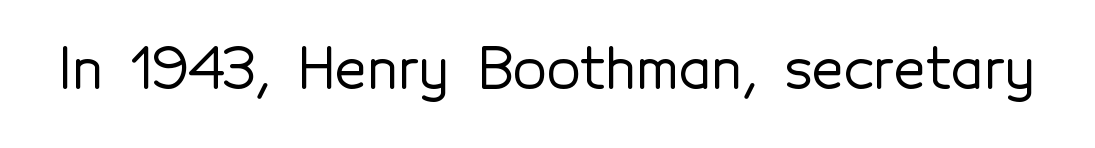
The image shows 55 px sans-serif type, upright; set normal letter spacing, not underlined; a medium x-height.
